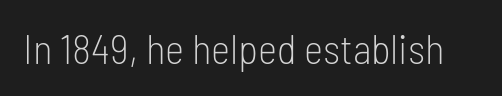
Q: Is the text bold? A: No.
Q: Is the text italic (slanted)? A: No, it is upright.
Q: Is the typeface a serif or a sans-serif typeface? A: Sans-serif.
Q: Is the text underlined? A: No.
Q: Is the spacing between letters normal or unusually wide? A: Normal.
Q: Width (condensed, normal, or wide)? A: Condensed.
Q: Stroke contrast? A: Low.
Q: x-height? A: Medium.
Q: Monospaced? A: No.
